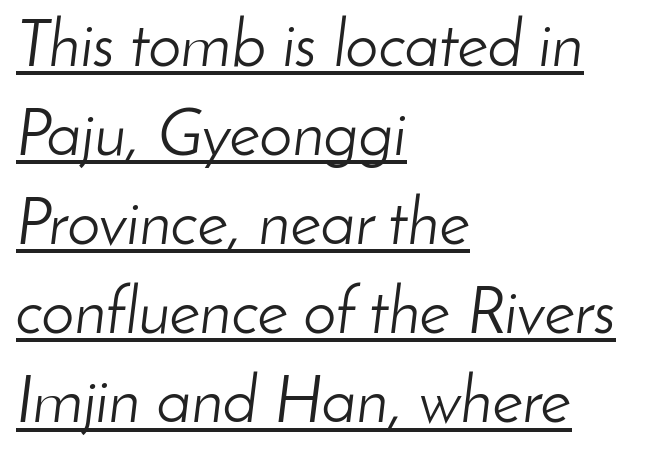
The image shows 66 px light type, italic (leaning right); set left-aligned, normal line spacing (1.35x), normal letter spacing, underlined; low stroke contrast and a small x-height.
